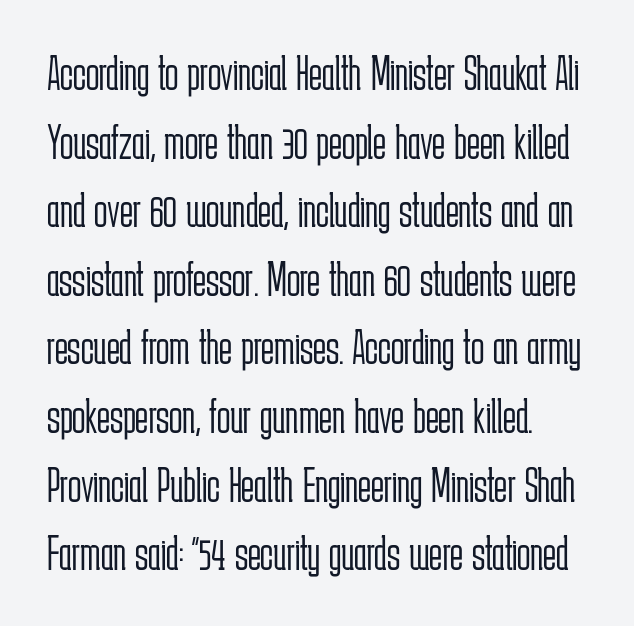
The passage shown is not bold in any degree. The typeface chosen for these lines omits serifs. The space between consecutive lines is moderate. The axis of the letterforms is exactly vertical. Nothing unusual about the tracking: characters are spaced as the font intends. Looks like regular typesetting: each glyph gets only the width it needs.
